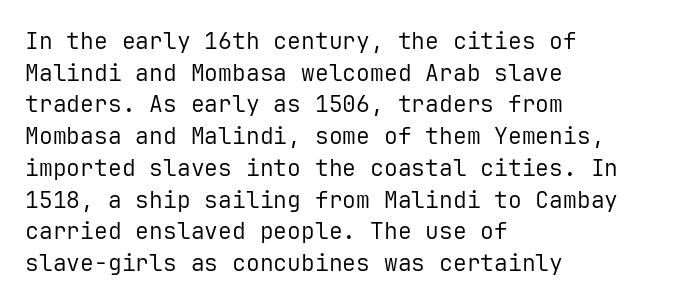
{"italic": "no", "bold": "no", "underline": "no", "align": "left", "line_spacing": "normal", "line_spacing_ratio": 1.38, "letter_spacing": "normal", "letter_spacing_em": 0.0, "glyph_px": 23}
